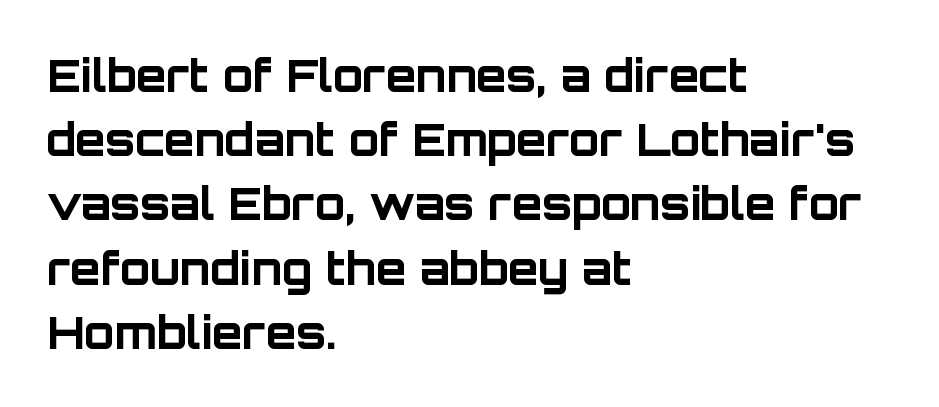
{"serif": "no", "italic": "no", "bold": "yes", "weight": "bold", "width": "normal", "stroke_contrast": "low", "x_height": "large", "monospaced": "no", "underline": "no", "align": "left", "line_spacing": "normal", "line_spacing_ratio": 1.46, "letter_spacing": "normal", "letter_spacing_em": 0.0, "glyph_px": 44}
